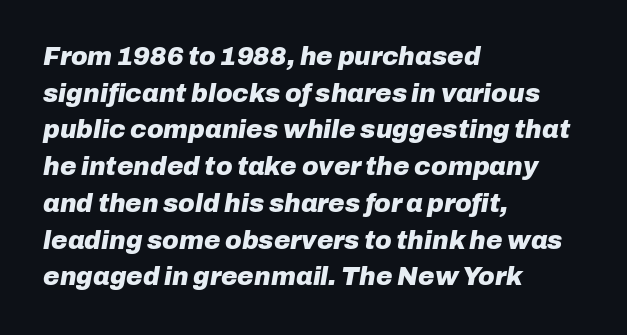
The image shows 25 px bold type, italic (leaning right); set left-aligned, normal line spacing (1.47x), normal letter spacing, not underlined.
